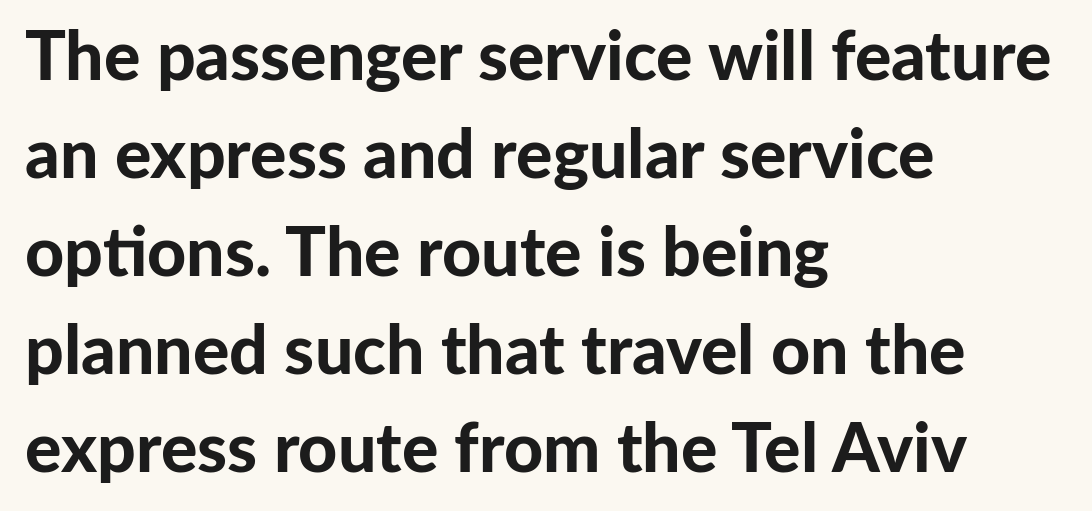
Q: Is the text bold? A: Yes.
Q: Is the text italic (slanted)? A: No, it is upright.
Q: Is the typeface a serif or a sans-serif typeface? A: Sans-serif.
Q: Is the text underlined? A: No.
Q: How is the paragraph aligned? A: Left-aligned.
Q: Is the spacing between letters normal or unusually wide? A: Normal.
Q: Is the spacing between lines tight, normal or loose? A: Normal.
Q: Width (condensed, normal, or wide)? A: Normal.
Q: Stroke contrast? A: Low.
Q: x-height? A: Medium.
Q: Monospaced? A: No.
